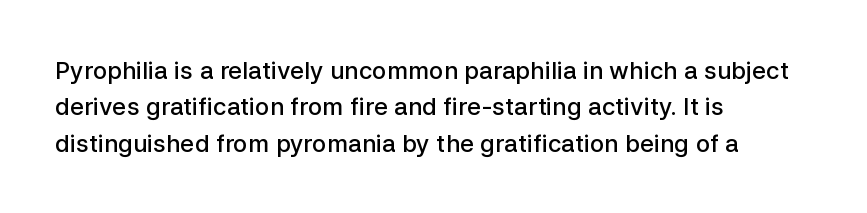
Q: Is the text bold? A: Semi-bold.
Q: Is the text italic (slanted)? A: No, it is upright.
Q: Is the text underlined? A: No.
Q: How is the paragraph aligned? A: Left-aligned.
Q: Is the spacing between letters normal or unusually wide? A: Normal.
Q: Is the spacing between lines tight, normal or loose? A: Normal.
